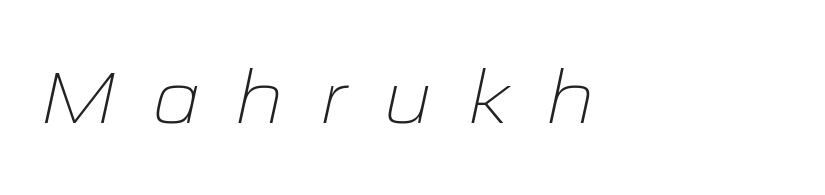
{"italic": "yes", "lean": "right", "slant_degrees": 12, "bold": "no", "weight": "light", "width": "wide", "stroke_contrast": "low", "x_height": "medium", "monospaced": "no", "underline": "no", "align": "left", "letter_spacing": "wide", "letter_spacing_em": 0.46, "glyph_px": 74}
